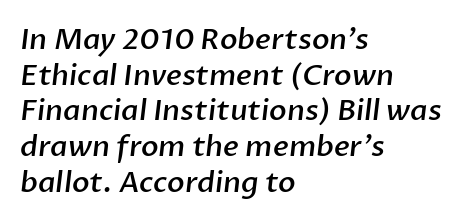
The image shows 29 px semibold sans-serif type; set left-aligned, line spacing 1.23x, normal letter spacing, not underlined; low stroke contrast and a medium x-height.
